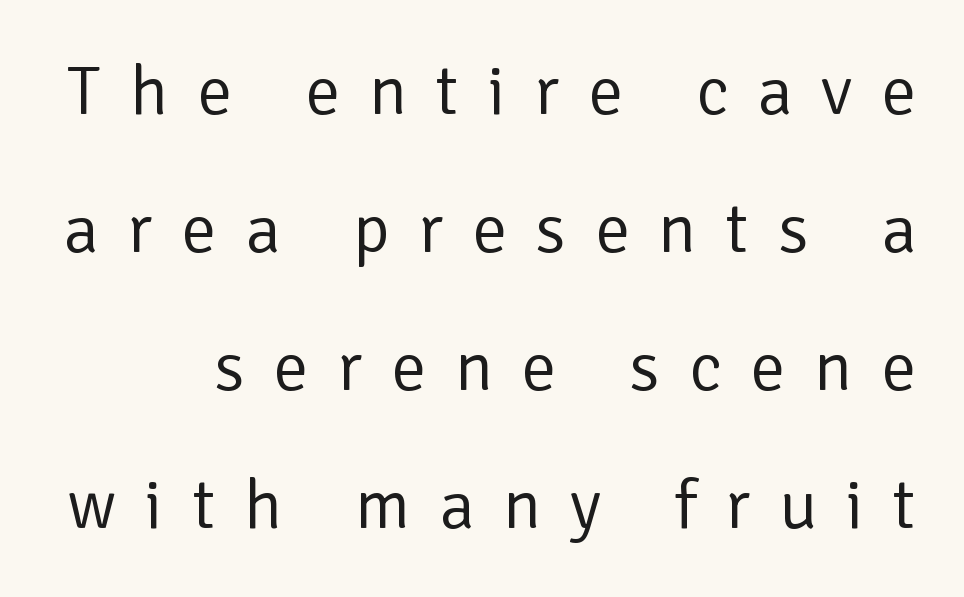
The image shows 70 px regular-weight sans-serif type, upright; set loose line spacing (1.97x), unusually wide letter spacing (+0.41 em), not underlined; low stroke contrast and a medium x-height.
